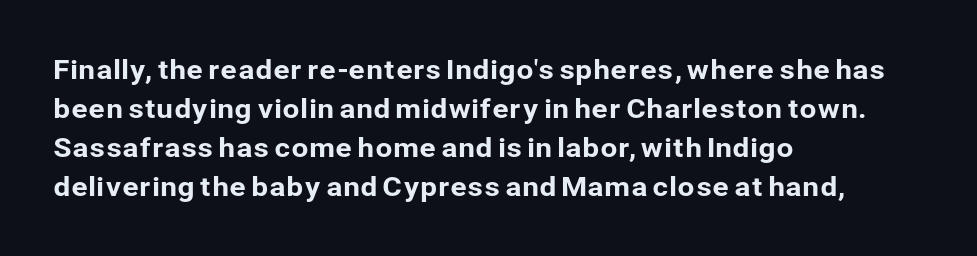
The image shows 27 px text type, upright; set left-aligned, normal line spacing (1.44x), normal letter spacing, not underlined.
